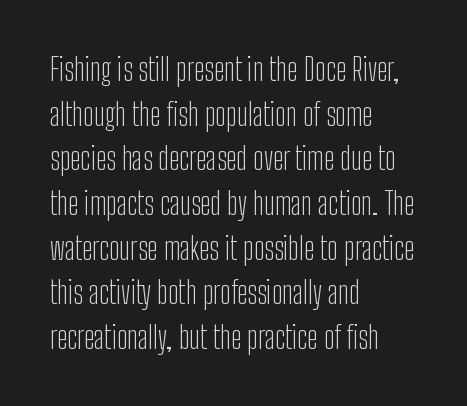
The image shows 31 px light, condensed sans-serif type, upright; set left-aligned, normal line spacing (1.44x), normal letter spacing, not underlined; low stroke contrast and a medium x-height.
